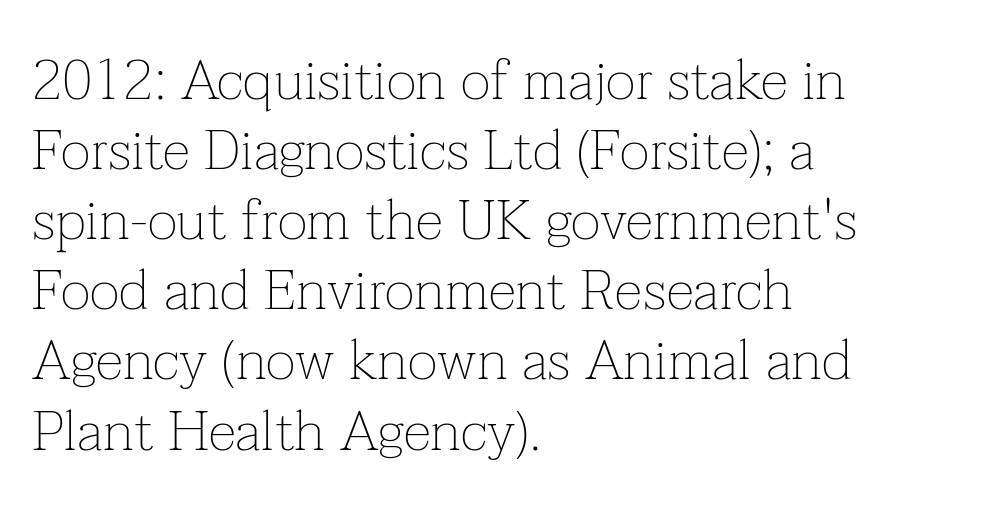
{"serif": "yes", "italic": "no", "bold": "no", "weight": "thin", "width": "normal", "stroke_contrast": "low", "x_height": "medium", "monospaced": "no", "underline": "no", "align": "left", "line_spacing_ratio": 1.23, "letter_spacing": "normal", "letter_spacing_em": 0.0, "glyph_px": 57}
